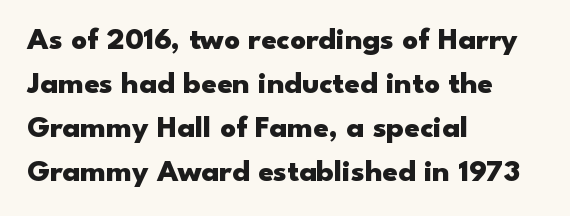
Q: Is the text bold? A: Yes.
Q: Is the text italic (slanted)? A: No, it is upright.
Q: Is the typeface a serif or a sans-serif typeface? A: Sans-serif.
Q: Is the text underlined? A: No.
Q: How is the paragraph aligned? A: Left-aligned.
Q: Is the spacing between letters normal or unusually wide? A: Normal.
Q: Is the spacing between lines tight, normal or loose? A: Normal.
Q: Width (condensed, normal, or wide)? A: Wide.
Q: Stroke contrast? A: Low.
Q: x-height? A: Small.
Q: Monospaced? A: No.
